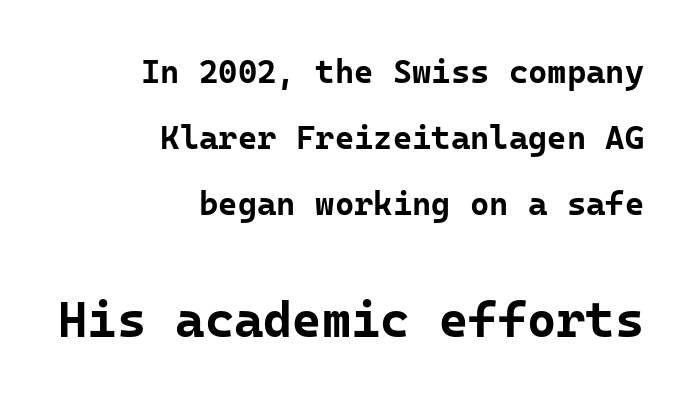
Bare-footed words on every line. The paragraph shown leans on its right margin. Caption: upper text group reduced, lower text group enlarged. The line-height multiplier appears high, well above default. I'd describe the lettering as bold — thick and assertive. Characters follow at the spacing the type designer built in.
